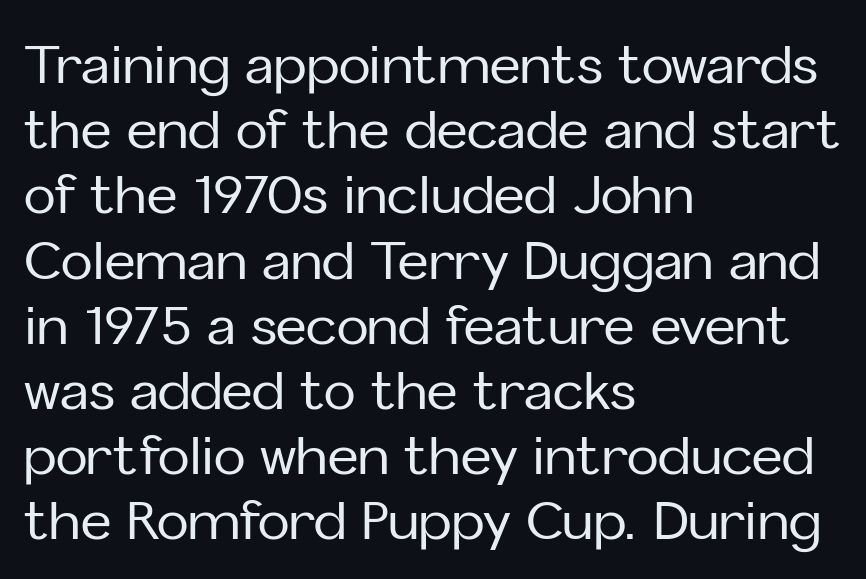
The image shows 53 px sans-serif type, upright; set left-aligned, line spacing 1.23x, normal letter spacing, not underlined; low stroke contrast and a medium x-height.
